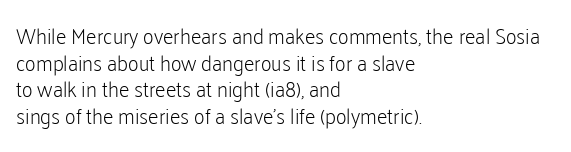
Q: Is the text bold? A: No.
Q: Is the text italic (slanted)? A: No, it is upright.
Q: Is the text underlined? A: No.
Q: How is the paragraph aligned? A: Left-aligned.
Q: Is the spacing between letters normal or unusually wide? A: Normal.
Q: Is the spacing between lines tight, normal or loose? A: Normal.
